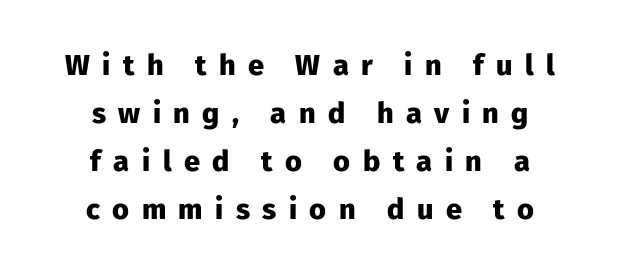
In terms of letterspacing, this is a distinctly airy, spread setting. Ascenders rise straight up at ninety degrees. Does the copy run flush right? No — it is centered line by line. Typographic density is high because the face is bold.
